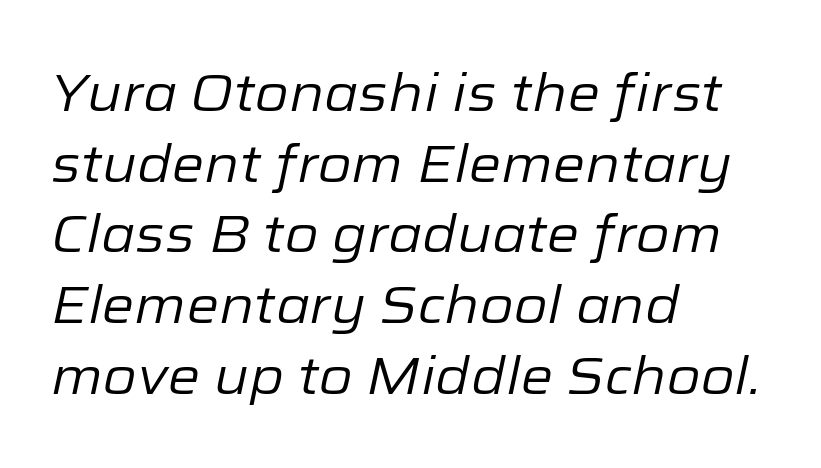
Q: Is the text bold? A: No.
Q: Is the text italic (slanted)? A: Yes, it leans right by about 12 degrees.
Q: Is the text underlined? A: No.
Q: How is the paragraph aligned? A: Left-aligned.
Q: Is the spacing between letters normal or unusually wide? A: Normal.
Q: Is the spacing between lines tight, normal or loose? A: Normal.
Q: Width (condensed, normal, or wide)? A: Normal.
Q: Stroke contrast? A: Low.
Q: x-height? A: Medium.
Q: Monospaced? A: No.
